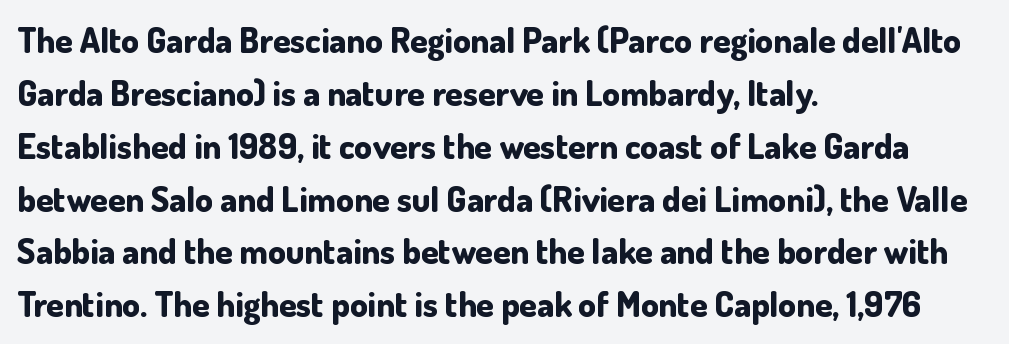
{"serif": "no", "italic": "no", "bold": "yes", "weight": "bold", "width": "normal", "stroke_contrast": "low", "x_height": "small", "monospaced": "no", "underline": "no", "align": "left", "line_spacing": "normal", "line_spacing_ratio": 1.51, "letter_spacing": "normal", "letter_spacing_em": 0.0, "glyph_px": 35}
